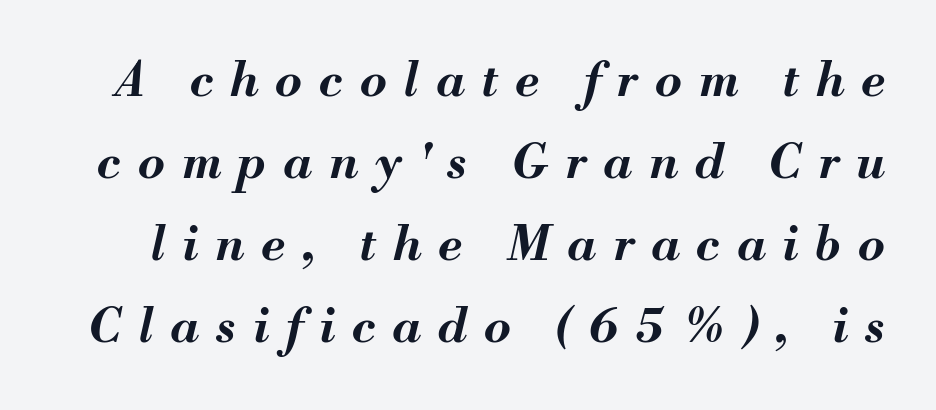
Bold? Absolutely — the strokes are thick and heavy. Does extra space separate the letters? Yes, quite a lot of it. Slanted lettering throughout. Anything drawn beneath the words? Only blank space.
